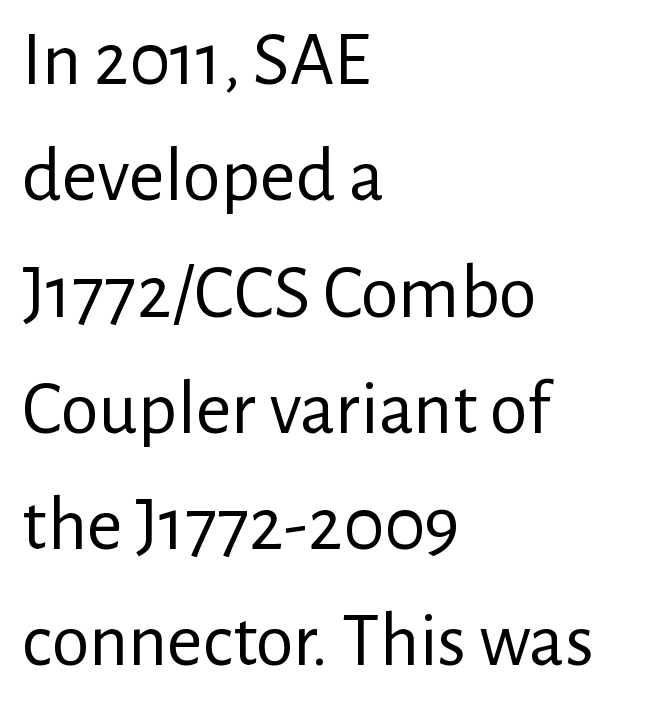
The image shows 77 px regular-weight sans-serif type, upright; set left-aligned, normal line spacing (1.51x), normal letter spacing, not underlined; low stroke contrast and a medium x-height.
